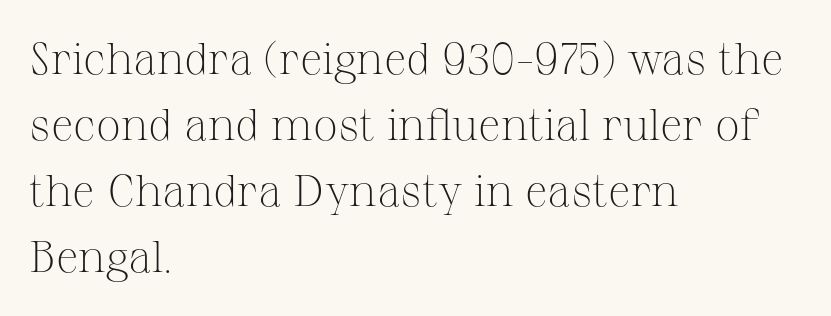
The cut favours lightness, reaching ordinary text weight at its darkest. Students, note that the glyphs here touch the page at normal intervals. The font family rendered here belongs to the serif group. Unlike italic type, these characters show no tilt at all. The passage shown is typed in a proportional face where columns would drift.
